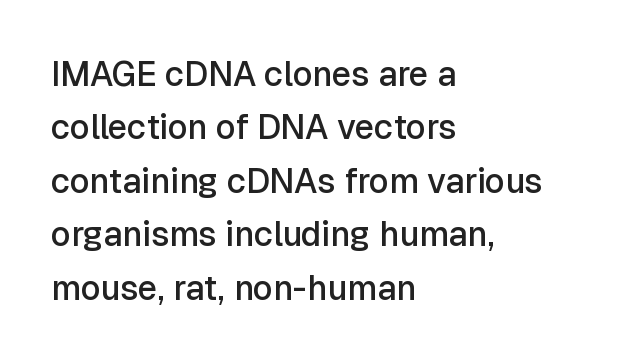
Q: Is the text bold? A: Semi-bold.
Q: Is the text italic (slanted)? A: No, it is upright.
Q: Is the typeface a serif or a sans-serif typeface? A: Sans-serif.
Q: Is the text underlined? A: No.
Q: How is the paragraph aligned? A: Left-aligned.
Q: Is the spacing between letters normal or unusually wide? A: Normal.
Q: Is the spacing between lines tight, normal or loose? A: Normal.
Q: Width (condensed, normal, or wide)? A: Normal.
Q: Stroke contrast? A: Low.
Q: x-height? A: Medium.
Q: Monospaced? A: No.
